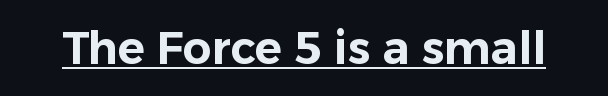
The face used here appears with an underline applied. This is roman type, the default non-slanted kind. Check where the strokes stop: nothing finishes them off — pure sans. Compared with typical body copy, the letter spacing here is the same. Looks like regular typesetting: each glyph gets only the width it needs.
